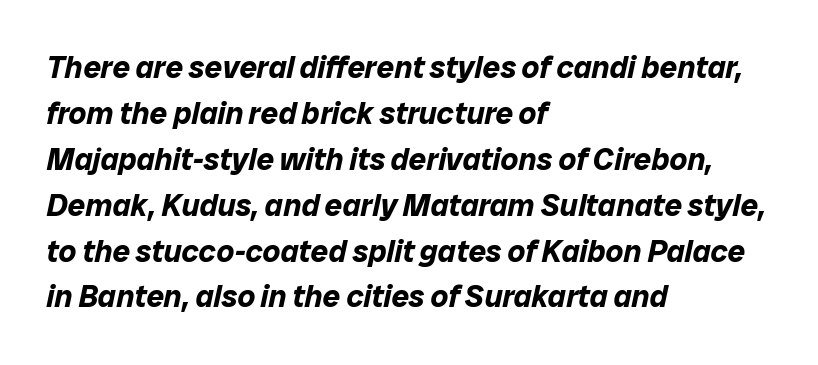
The image shows 31 px bold type, italic (leaning right); set left-aligned, normal line spacing (1.48x), normal letter spacing, not underlined; low stroke contrast and a medium x-height.
